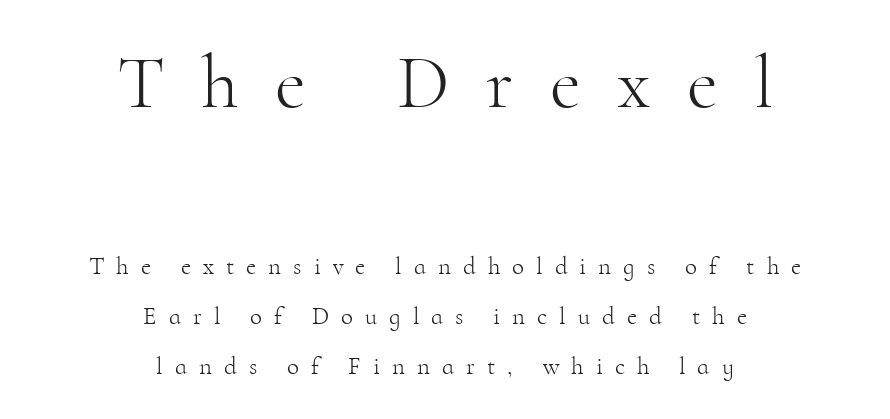
The image shows 76 px light serif type, upright; set centered, loose line spacing (2.01x), unusually wide letter spacing (+0.48 em), not underlined; the first (top) block is 3.04x larger; high stroke contrast and a small x-height.
